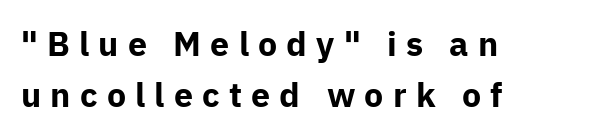
{"serif": "no", "italic": "no", "bold": "yes", "weight": "bold", "width": "normal", "stroke_contrast": "low", "x_height": "medium", "monospaced": "no", "underline": "no", "align": "left", "line_spacing": "normal", "line_spacing_ratio": 1.49, "letter_spacing": "wide", "letter_spacing_em": 0.27, "glyph_px": 34}
